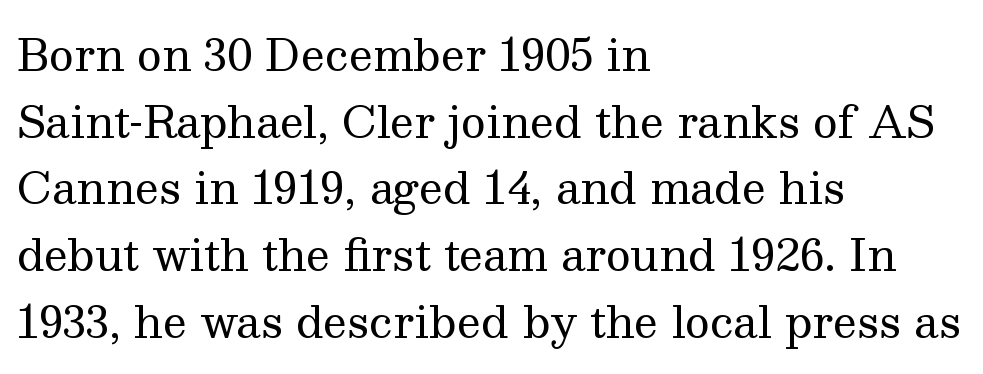
Here the glyphs are tracked normally, forming tight word shapes. The rendering shows small feet on the letterforms — a serif design. The font sits on the lighter half of the weight spectrum, regular included. The rendering uses natural spacing where letterforms have individual widths. This is roman type, the default non-slanted kind. Which margin do the lines hug? The left one — the right edge is uneven.
